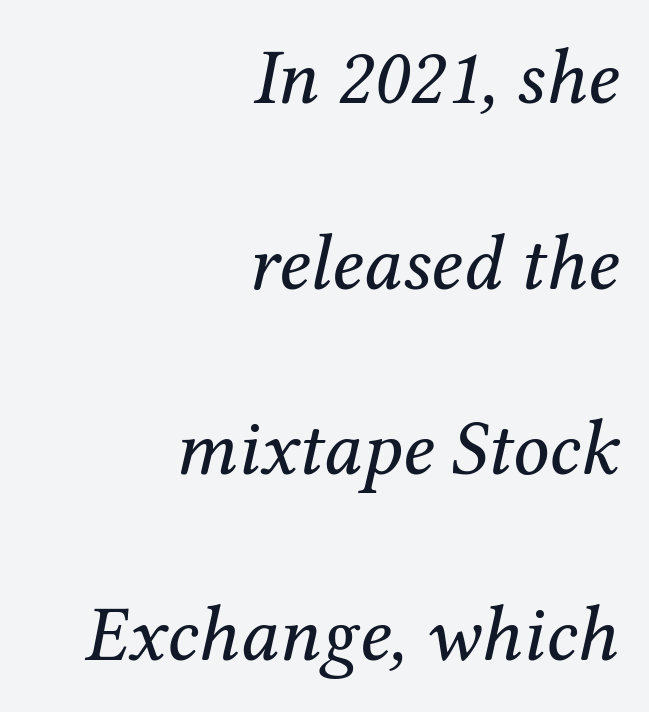
Q: Is the text bold? A: No.
Q: Is the text italic (slanted)? A: Yes, it leans right by about 12 degrees.
Q: Is the typeface a serif or a sans-serif typeface? A: Serif.
Q: Is the text underlined? A: No.
Q: How is the paragraph aligned? A: Right-aligned.
Q: Is the spacing between letters normal or unusually wide? A: Normal.
Q: Is the spacing between lines tight, normal or loose? A: Loose.
Q: Width (condensed, normal, or wide)? A: Normal.
Q: Stroke contrast? A: Medium.
Q: x-height? A: Medium.
Q: Monospaced? A: No.
